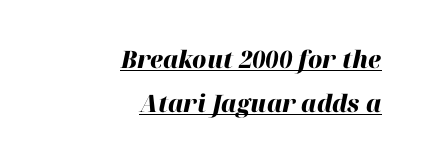
The image shows 24 px bold type, italic (leaning right); set right-aligned, line spacing 1.84x, normal letter spacing, underlined.
